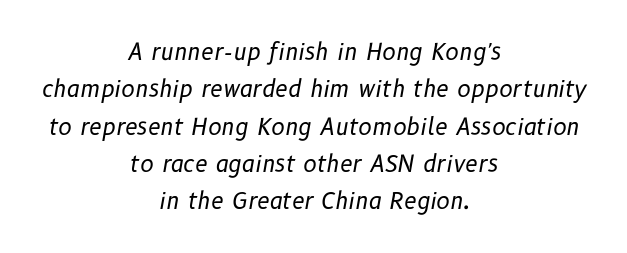
{"italic": "yes", "lean": "right", "slant_degrees": 10, "bold": "no", "underline": "no", "align": "center", "line_spacing": "normal", "line_spacing_ratio": 1.62, "letter_spacing": "normal", "letter_spacing_em": 0.0, "glyph_px": 23}
